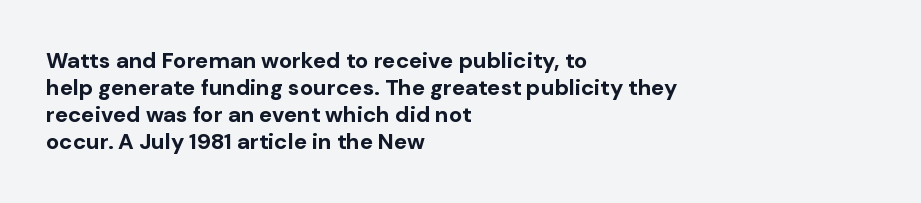
The setting favours the left margin, as ordinary paragraphs usually do. The strip under each line holds only bare page. Every letter is thick-stroked: bold, no question. In terms of posture, this sample is upright. Is the letter spacing exaggerated? No — it looks like the ordinary default.
